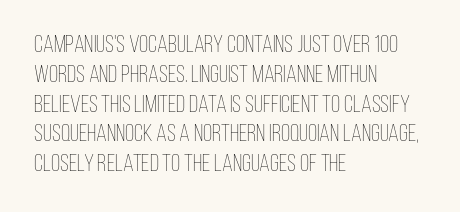
If you drew a line through each stem, it would be perfectly vertical. Tracking value appears to be zero — textbook default spacing. The rag falls on the right side of this text block. The face looks like a standard text weight, possibly lighter. The string is rendered with underlining switched off.
